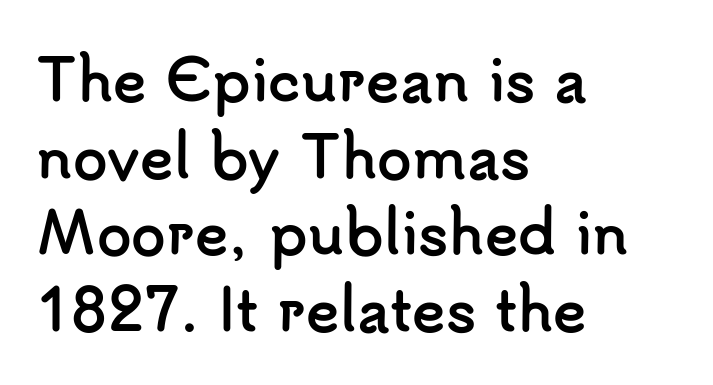
Q: Is the text bold? A: Yes.
Q: Is the text italic (slanted)? A: No, it is upright.
Q: Is the typeface a serif or a sans-serif typeface? A: Sans-serif.
Q: Is the text underlined? A: No.
Q: How is the paragraph aligned? A: Left-aligned.
Q: Is the spacing between letters normal or unusually wide? A: Normal.
Q: Is the spacing between lines tight, normal or loose? A: Normal.
Q: Width (condensed, normal, or wide)? A: Normal.
Q: Stroke contrast? A: Low.
Q: x-height? A: Small.
Q: Monospaced? A: No.
